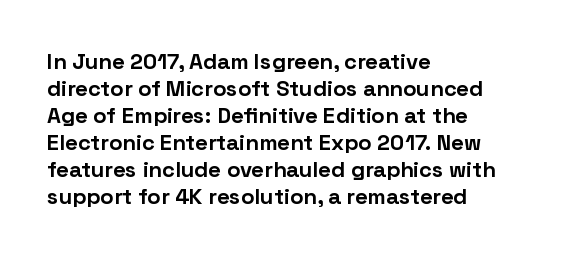
{"italic": "no", "bold": "yes", "underline": "no", "align": "left", "line_spacing_ratio": 1.23, "letter_spacing": "normal", "letter_spacing_em": 0.0, "glyph_px": 22}
